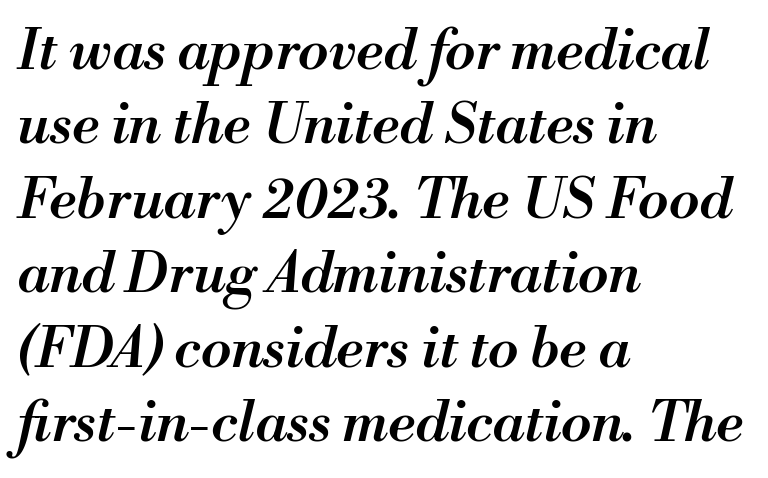
Q: Is the text bold? A: Semi-bold.
Q: Is the text italic (slanted)? A: Yes, it leans right by about 13 degrees.
Q: Is the text underlined? A: No.
Q: How is the paragraph aligned? A: Left-aligned.
Q: Is the spacing between letters normal or unusually wide? A: Normal.
Q: Is the spacing between lines tight, normal or loose? A: Normal.
Q: Width (condensed, normal, or wide)? A: Normal.
Q: Stroke contrast? A: Medium.
Q: x-height? A: Small.
Q: Monospaced? A: No.
